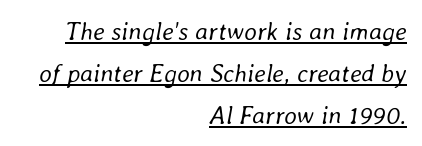
The image shows 25 px text type, italic (leaning right); set right-aligned, normal line spacing (1.68x), normal letter spacing, underlined.
